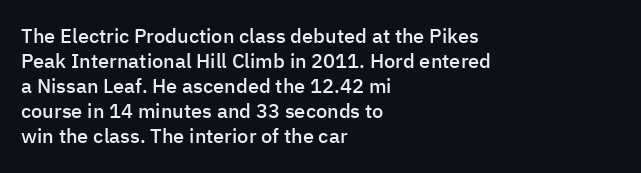
Where is the straight margin? On the left. Each glyph is drawn with semibold strokes, heavier than normal yet not fully bold. The passage shown is not underscored anywhere. Whoever set this chose a conventional vertical rhythm. Upright lettering throughout.
